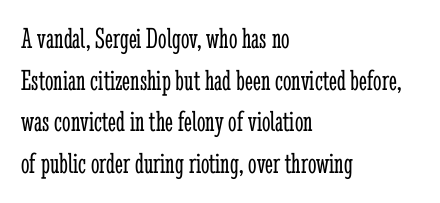
The image shows 30 px light, condensed serif type, upright; set left-aligned, normal line spacing (1.39x), normal letter spacing, not underlined; low stroke contrast and a medium x-height.
